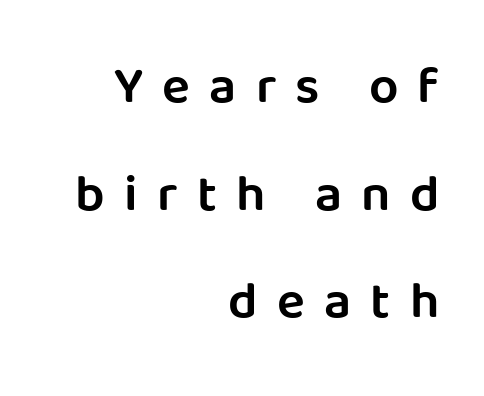
Is this a sans? Yes — the strokes have no serifs. Tracking here is generous; glyphs stand well apart from one another. No word sits above an underline. The letters advance in unequal steps, a hallmark of proportional type.
